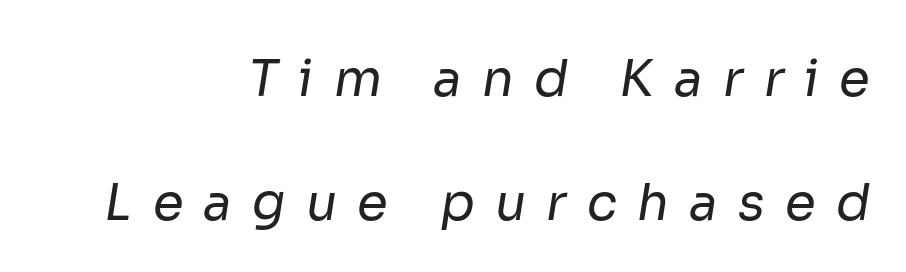
The image shows 50 px regular-weight sans-serif type; set right-aligned, loose line spacing (2.49x), unusually wide letter spacing (+0.4 em), not underlined; low stroke contrast and a medium x-height.
